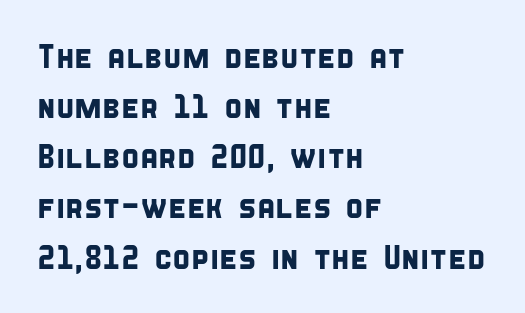
Q: Is the typeface a serif or a sans-serif typeface? A: Sans-serif.
Q: Is the text underlined? A: No.
Q: How is the paragraph aligned? A: Left-aligned.
Q: Is the spacing between letters normal or unusually wide? A: Normal.
Q: Is the spacing between lines tight, normal or loose? A: Normal.
Q: Width (condensed, normal, or wide)? A: Condensed.
Q: Stroke contrast? A: Low.
Q: x-height? A: Large.
Q: Monospaced? A: No.
